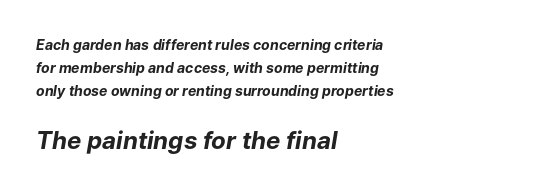
The image shows 24 px bold type, italic (leaning right); set left-aligned, normal line spacing (1.66x), normal letter spacing, not underlined; the second (bottom) block is 1.71x larger.
